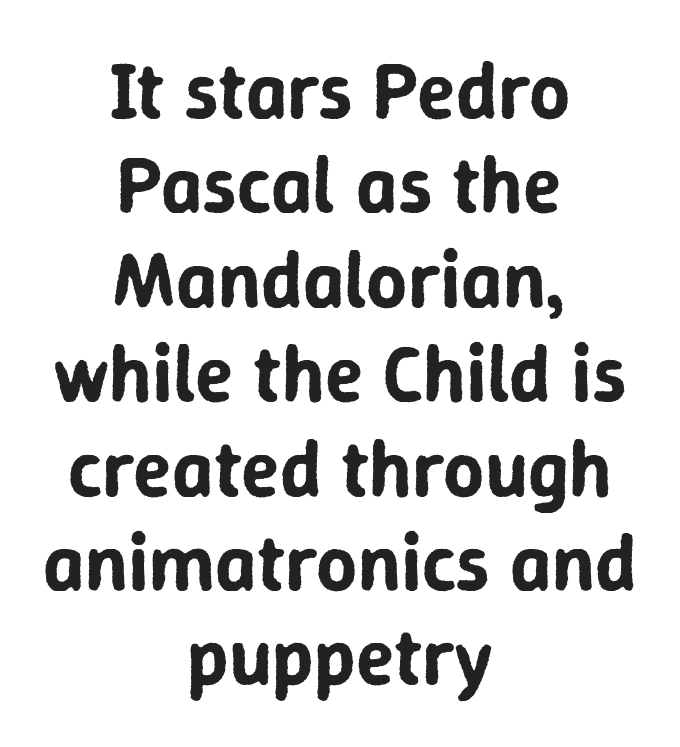
{"serif": "no", "italic": "no", "width": "normal", "stroke_contrast": "low", "x_height": "medium", "monospaced": "no", "underline": "no", "align": "center", "line_spacing_ratio": 1.18, "letter_spacing": "normal", "letter_spacing_em": 0.0, "glyph_px": 80}
